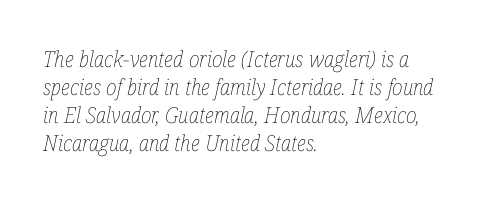
{"italic": "yes", "lean": "right", "slant_degrees": 12, "bold": "no", "underline": "no", "align": "left", "line_spacing": "normal", "line_spacing_ratio": 1.27, "letter_spacing": "normal", "letter_spacing_em": 0.0, "glyph_px": 22}
